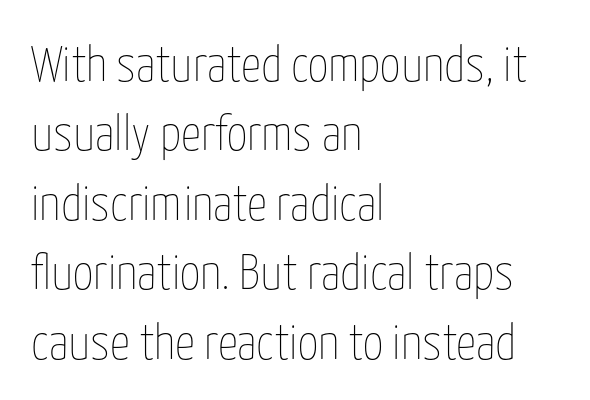
The image shows 50 px thin, condensed type, upright; set left-aligned, normal line spacing (1.39x), normal letter spacing, not underlined; low stroke contrast and a medium x-height.
